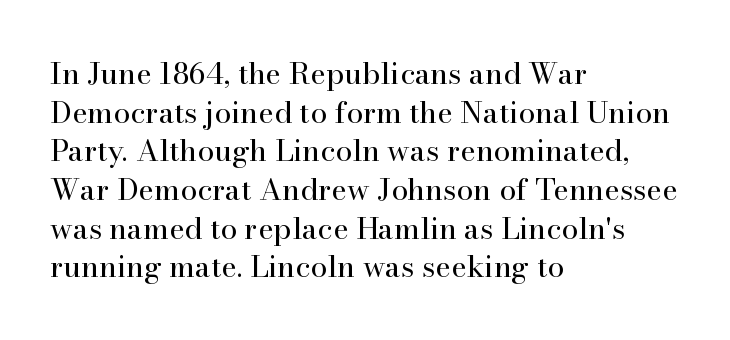
The image shows 30 px regular-weight serif type, upright; set left-aligned, normal line spacing (1.29x), normal letter spacing, not underlined; high stroke contrast and a small x-height.
